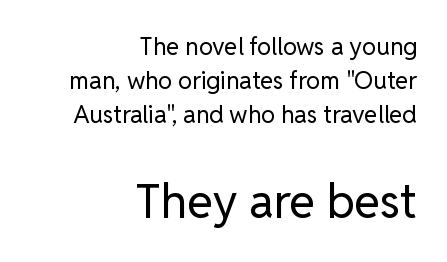
Q: Is the text bold? A: No.
Q: Is the text italic (slanted)? A: No, it is upright.
Q: Is the typeface a serif or a sans-serif typeface? A: Sans-serif.
Q: Is the text underlined? A: No.
Q: How is the paragraph aligned? A: Right-aligned.
Q: Is the spacing between letters normal or unusually wide? A: Normal.
Q: Is the spacing between lines tight, normal or loose? A: Normal.
Q: Which block of text is set in a larger size, the first (top) or the second (bottom)? A: The second (bottom) one.
Q: Width (condensed, normal, or wide)? A: Normal.
Q: Stroke contrast? A: Low.
Q: x-height? A: Medium.
Q: Monospaced? A: No.
